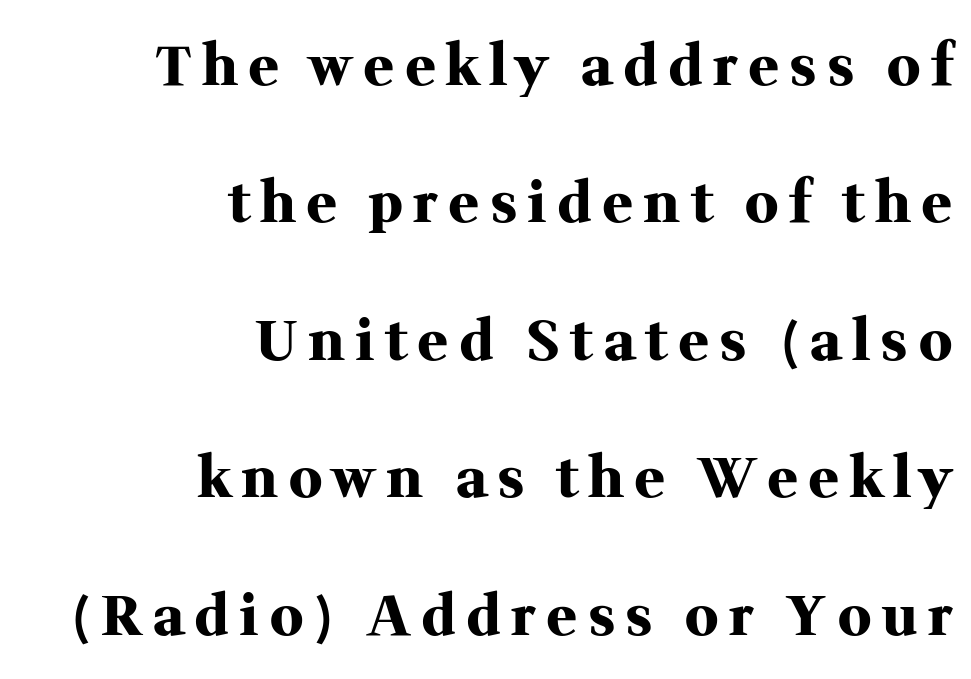
Serifs: yes, visible at the terminals of the letterforms. Ascenders rise straight up at ninety degrees. What weight is shown? A full bold with thick strokes. Glyph-to-glyph distance is far greater than everyday printed text. Every row of glyphs terminates at an identical x-position on the right.
